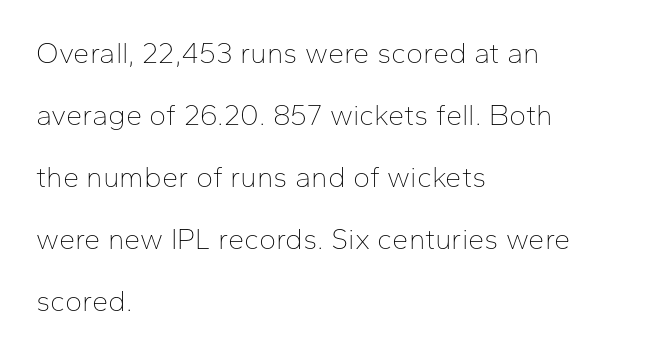
{"serif": "no", "italic": "no", "bold": "no", "weight": "thin", "width": "normal", "stroke_contrast": "low", "x_height": "medium", "monospaced": "no", "underline": "no", "align": "left", "line_spacing": "loose", "line_spacing_ratio": 2.14, "letter_spacing": "normal", "letter_spacing_em": 0.0, "glyph_px": 29}
